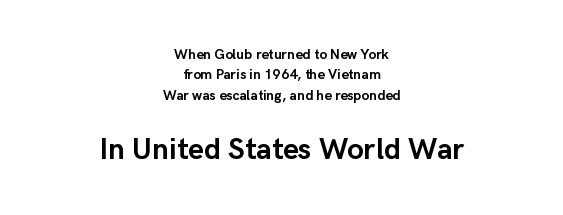
The image shows 30 px semibold sans-serif type, upright; set centered, normal line spacing (1.46x), normal letter spacing, not underlined; the second (bottom) block is 2.14x larger; low stroke contrast and a medium x-height.
